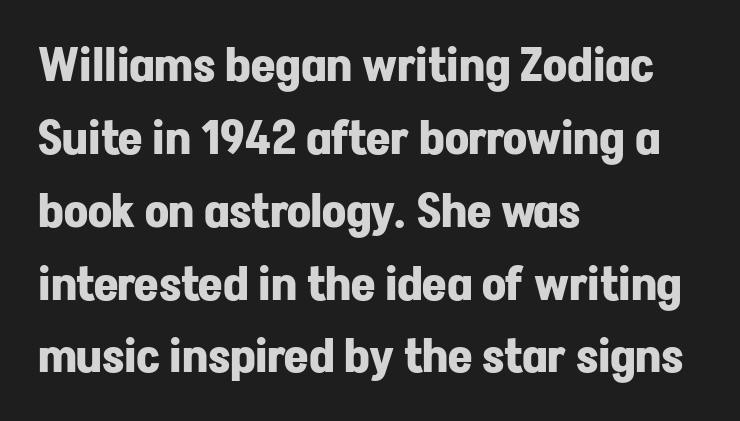
Q: Is the text bold? A: Yes.
Q: Is the text italic (slanted)? A: No, it is upright.
Q: Is the typeface a serif or a sans-serif typeface? A: Sans-serif.
Q: Is the text underlined? A: No.
Q: How is the paragraph aligned? A: Left-aligned.
Q: Is the spacing between letters normal or unusually wide? A: Normal.
Q: Is the spacing between lines tight, normal or loose? A: Normal.
Q: Width (condensed, normal, or wide)? A: Normal.
Q: Stroke contrast? A: Low.
Q: x-height? A: Medium.
Q: Monospaced? A: No.
